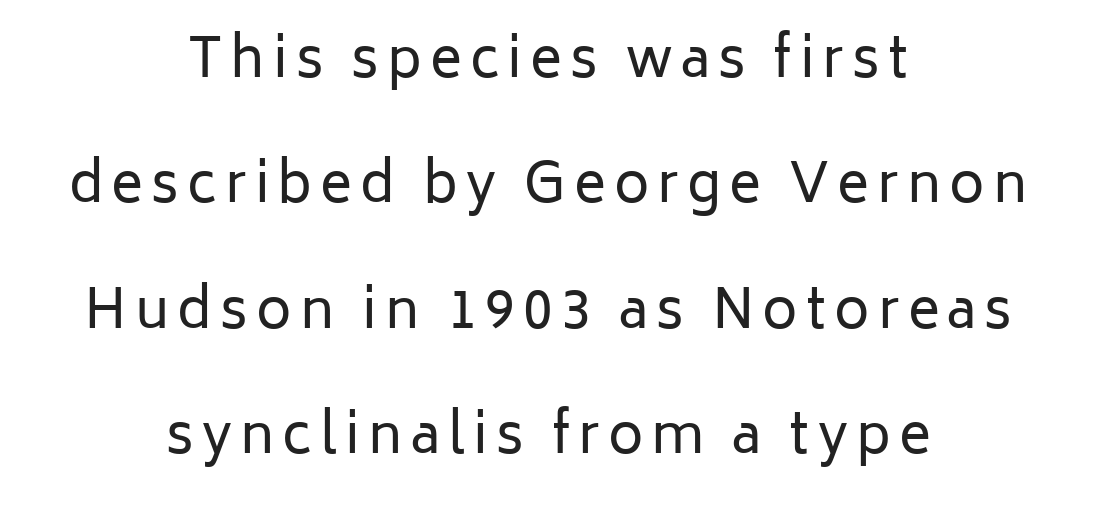
Q: Is the text bold? A: No.
Q: Is the text italic (slanted)? A: No, it is upright.
Q: Is the typeface a serif or a sans-serif typeface? A: Sans-serif.
Q: Is the text underlined? A: No.
Q: How is the paragraph aligned? A: Centered.
Q: Is the spacing between lines tight, normal or loose? A: Loose.
Q: Width (condensed, normal, or wide)? A: Normal.
Q: Stroke contrast? A: Low.
Q: x-height? A: Medium.
Q: Monospaced? A: No.
